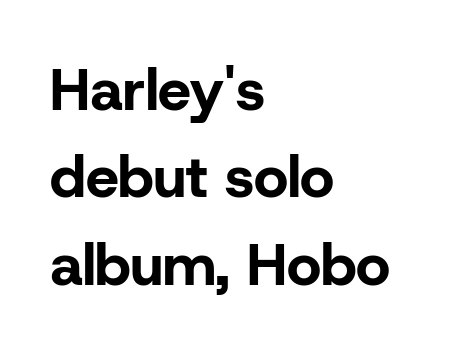
Q: Is the text bold? A: Yes.
Q: Is the text italic (slanted)? A: No, it is upright.
Q: Is the typeface a serif or a sans-serif typeface? A: Sans-serif.
Q: Is the text underlined? A: No.
Q: How is the paragraph aligned? A: Left-aligned.
Q: Is the spacing between letters normal or unusually wide? A: Normal.
Q: Is the spacing between lines tight, normal or loose? A: Normal.
Q: Width (condensed, normal, or wide)? A: Normal.
Q: Stroke contrast? A: Low.
Q: x-height? A: Medium.
Q: Monospaced? A: No.
